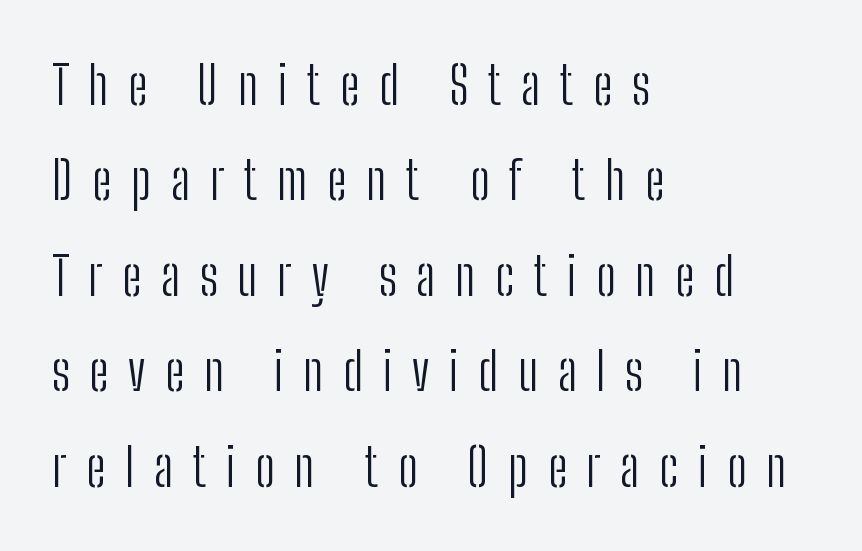
Q: Is the text bold? A: No.
Q: Is the text italic (slanted)? A: No, it is upright.
Q: Is the typeface a serif or a sans-serif typeface? A: Sans-serif.
Q: Is the text underlined? A: No.
Q: How is the paragraph aligned? A: Left-aligned.
Q: Is the spacing between letters normal or unusually wide? A: Unusually wide.
Q: Width (condensed, normal, or wide)? A: Condensed.
Q: Stroke contrast? A: Low.
Q: x-height? A: Medium.
Q: Monospaced? A: No.
